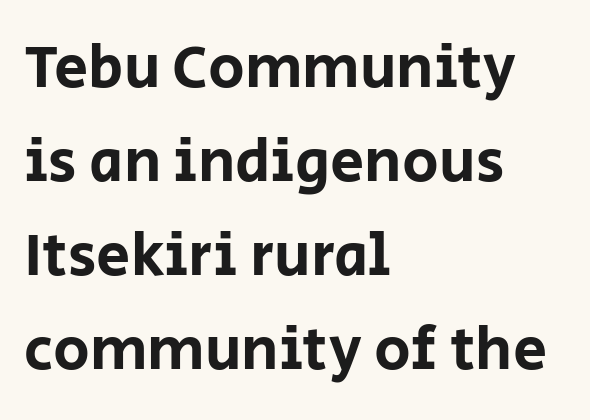
The image shows 61 px sans-serif type, upright; set left-aligned, normal line spacing (1.54x), normal letter spacing, not underlined; low stroke contrast and a large x-height.
